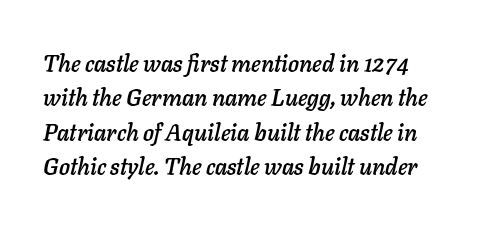
The image shows 23 px text type, italic (leaning right); set left-aligned, normal line spacing (1.5x), normal letter spacing, not underlined.
